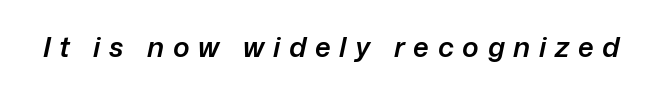
Q: Is the text bold? A: Semi-bold.
Q: Is the text italic (slanted)? A: Yes, it leans right by about 12 degrees.
Q: Is the text underlined? A: No.
Q: Is the spacing between letters normal or unusually wide? A: Unusually wide.
Q: Width (condensed, normal, or wide)? A: Normal.
Q: Stroke contrast? A: Low.
Q: x-height? A: Medium.
Q: Monospaced? A: No.
